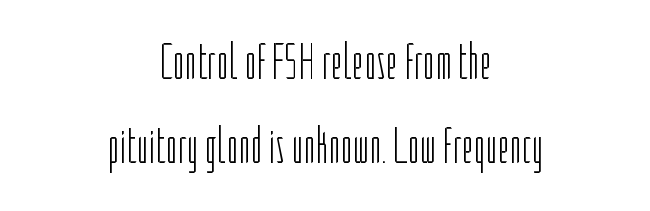
Q: Is the text bold? A: No.
Q: Is the text italic (slanted)? A: No, it is upright.
Q: Is the typeface a serif or a sans-serif typeface? A: Sans-serif.
Q: Is the text underlined? A: No.
Q: How is the paragraph aligned? A: Centered.
Q: Is the spacing between letters normal or unusually wide? A: Normal.
Q: Is the spacing between lines tight, normal or loose? A: Normal.
Q: Width (condensed, normal, or wide)? A: Condensed.
Q: Stroke contrast? A: Low.
Q: x-height? A: Medium.
Q: Monospaced? A: No.
